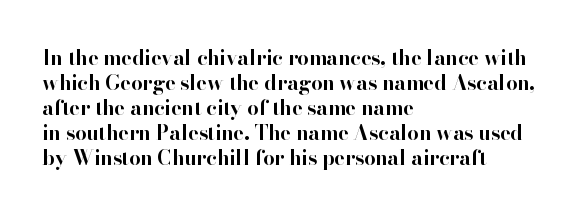
The image shows 20 px bold type, upright; set left-aligned, normal line spacing (1.25x), normal letter spacing, not underlined.
